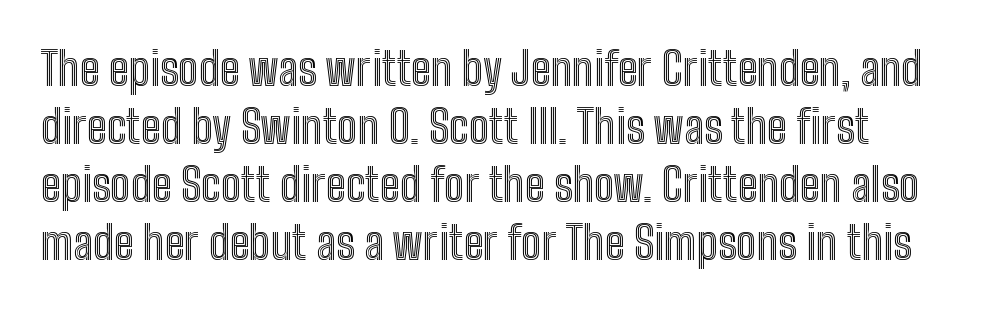
{"italic": "no", "width": "condensed", "x_height": "medium", "monospaced": "no", "underline": "no", "line_spacing": "normal", "line_spacing_ratio": 1.29, "letter_spacing": "normal", "letter_spacing_em": 0.0, "glyph_px": 45}
